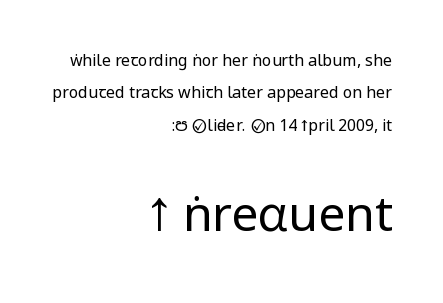
Q: Is the text bold? A: No.
Q: Is the text italic (slanted)? A: No, it is upright.
Q: Is the typeface a serif or a sans-serif typeface? A: Sans-serif.
Q: Is the text underlined? A: No.
Q: How is the paragraph aligned? A: Right-aligned.
Q: Is the spacing between letters normal or unusually wide? A: Normal.
Q: Is the spacing between lines tight, normal or loose? A: Loose.
Q: Which block of text is set in a larger size, the first (top) or the second (bottom)? A: The second (bottom) one.
Q: Width (condensed, normal, or wide)? A: Condensed.
Q: Stroke contrast? A: Low.
